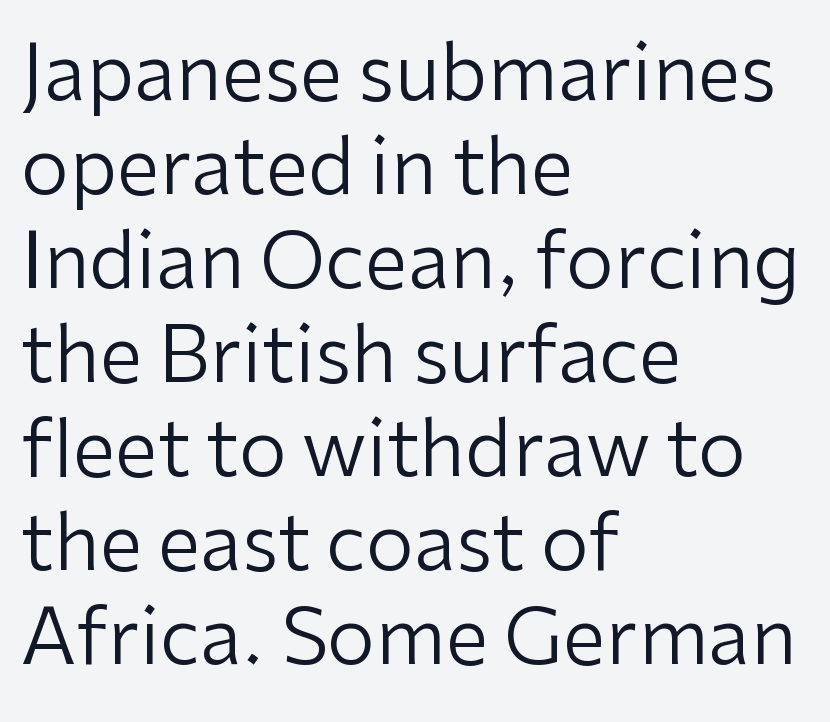
The image shows 77 px regular-weight sans-serif type, upright; set left-aligned, line spacing 1.22x, normal letter spacing, not underlined; low stroke contrast and a medium x-height.
